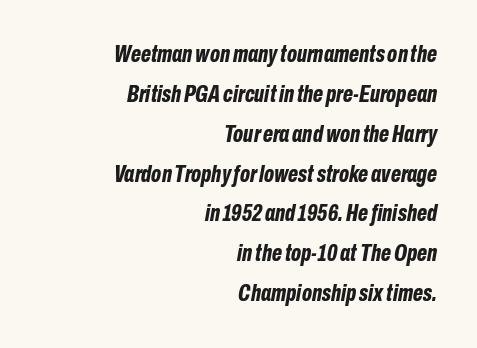
How would I describe the line gaps? Plain and ordinary. Thick stems and heavy bowls — unmistakably bold. Right-aligned paragraph, ragged on the left. The font's italic variant was chosen for this text.
